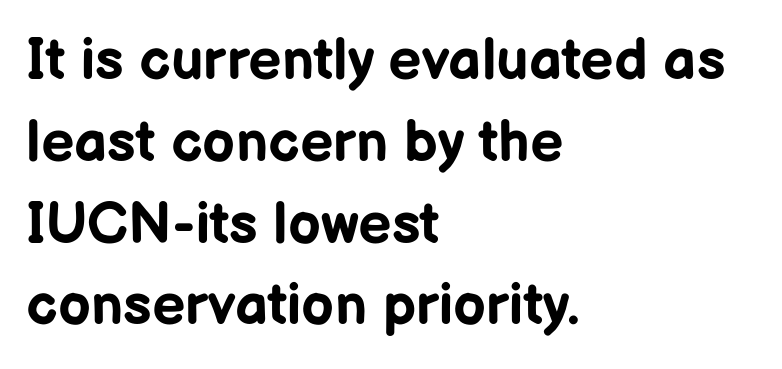
These lines sit exactly where default settings would place them. Letter spacing: default. A typesetter would mark this as roman, not italic. Bare-footed words on every line. The face used here is proportionally spaced, like ordinary book or web type.
